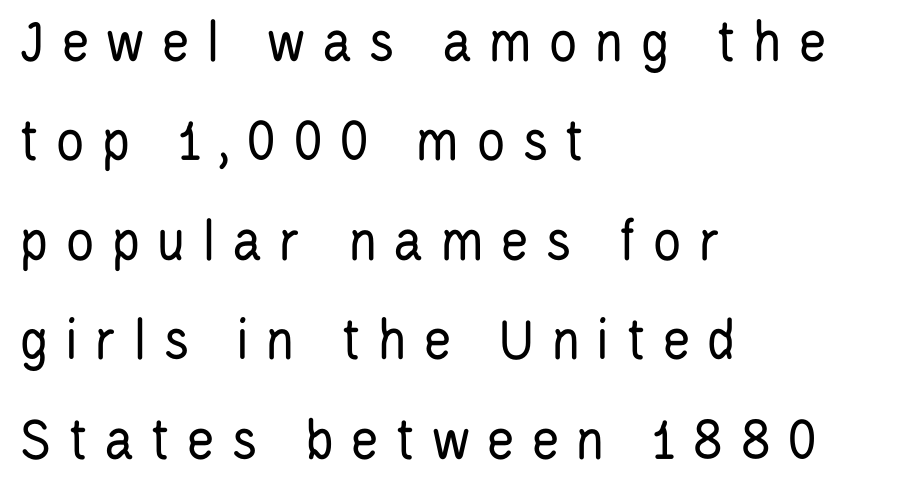
Interline gaps are of average width in this sample. The passage shown is typed in a proportional face where columns would drift. Ascenders rise straight up at ninety degrees. Type style note: lacks serifs.
